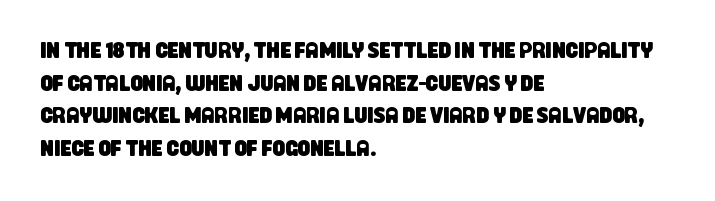
Q: Is the text underlined? A: No.
Q: How is the paragraph aligned? A: Left-aligned.
Q: Is the spacing between letters normal or unusually wide? A: Normal.
Q: Is the spacing between lines tight, normal or loose? A: Normal.
